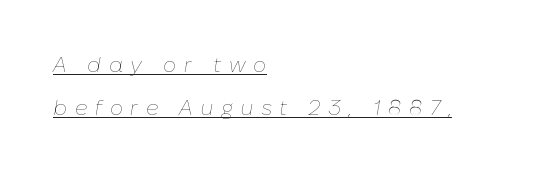
Slant detected: the letters are inclined. Baseline-to-baseline distance is far greater than the letter height. Here the glyphs are tracked loosely, breaking word shapes into spaced letters. Leftover space on each line is placed entirely after the last word. Is the stroke heavy? The answer is a plain regular-or-lighter.
